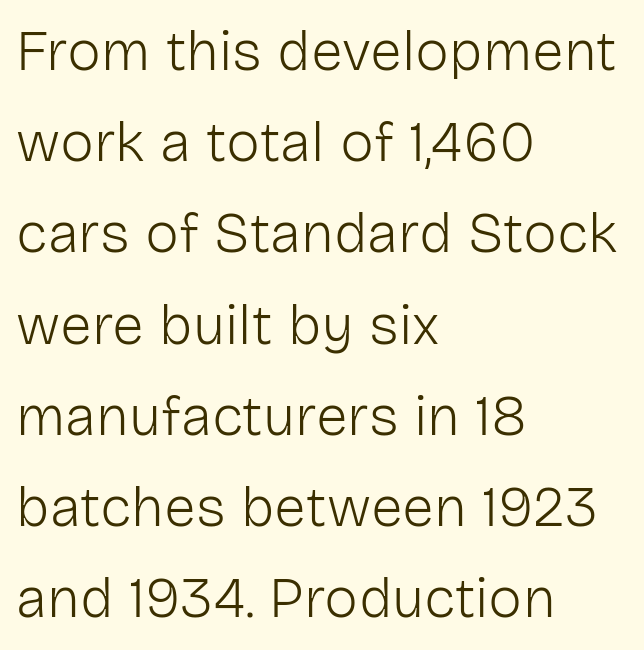
Q: Is the text bold? A: No.
Q: Is the text italic (slanted)? A: No, it is upright.
Q: Is the typeface a serif or a sans-serif typeface? A: Sans-serif.
Q: Is the text underlined? A: No.
Q: How is the paragraph aligned? A: Left-aligned.
Q: Is the spacing between letters normal or unusually wide? A: Normal.
Q: Is the spacing between lines tight, normal or loose? A: Normal.
Q: Width (condensed, normal, or wide)? A: Normal.
Q: Stroke contrast? A: Low.
Q: x-height? A: Medium.
Q: Monospaced? A: No.
